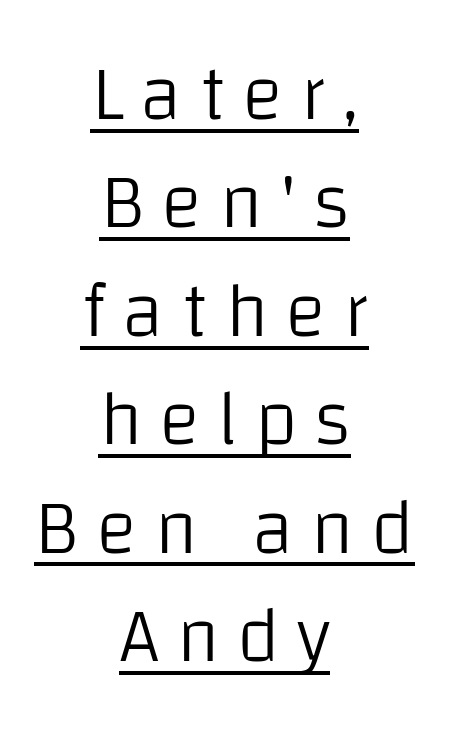
{"serif": "no", "italic": "no", "bold": "no", "weight": "light", "width": "normal", "stroke_contrast": "low", "x_height": "large", "monospaced": "no", "underline": "yes", "align": "center", "line_spacing": "normal", "line_spacing_ratio": 1.39, "letter_spacing": "wide", "letter_spacing_em": 0.21, "glyph_px": 78}
